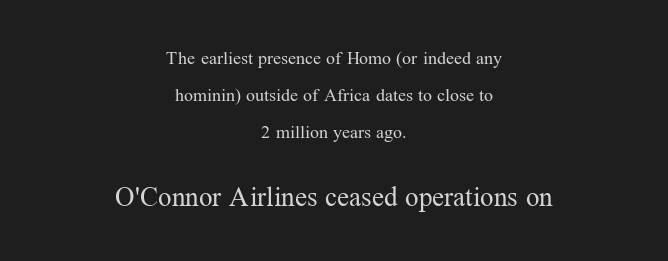
The image shows 27 px text type, upright; set centered, loose line spacing (2.05x), normal letter spacing, not underlined; the second (bottom) block is 1.5x larger.
